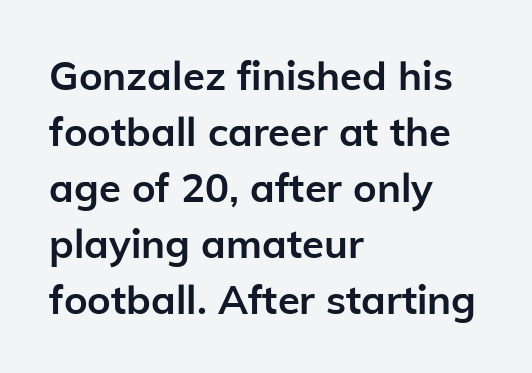
{"serif": "no", "italic": "no", "bold": "yes", "weight": "semibold", "width": "normal", "stroke_contrast": "low", "x_height": "medium", "monospaced": "no", "underline": "no", "align": "left", "line_spacing": "normal", "line_spacing_ratio": 1.4, "letter_spacing": "normal", "letter_spacing_em": 0.0, "glyph_px": 40}
